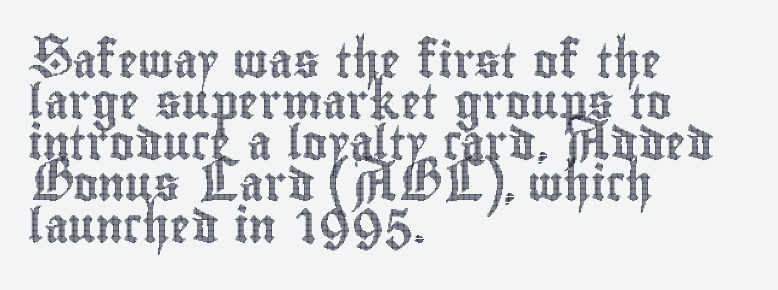
{"italic": "no", "width": "condensed", "x_height": "small", "monospaced": "no", "underline": "no", "align": "left", "line_spacing_ratio": 1.21, "letter_spacing": "normal", "letter_spacing_em": 0.0, "glyph_px": 34}
